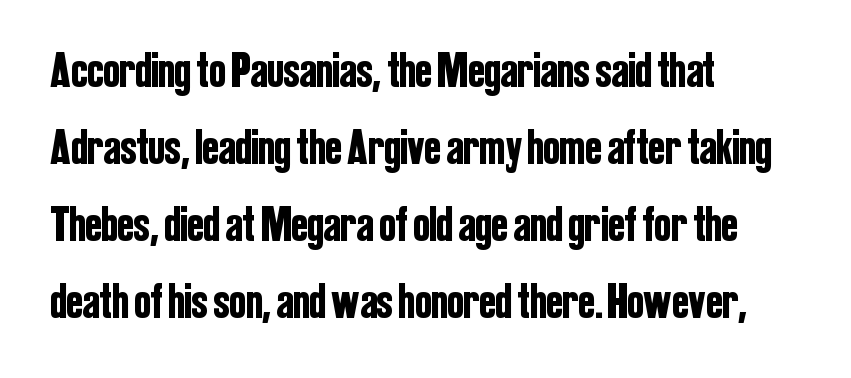
Italic: no, the glyphs are upright roman. Rule under the text: the space is simply empty. These lines stack with their left ends in a neat column. The typeface chosen for these lines omits serifs. Leading: standard.
